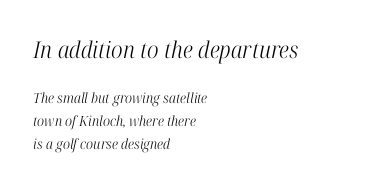
{"italic": "yes", "lean": "right", "slant_degrees": 12, "bold": "no", "underline": "no", "align": "left", "line_spacing": "normal", "line_spacing_ratio": 1.61, "letter_spacing": "normal", "letter_spacing_em": 0.0, "larger_block": "first", "size_ratio": 1.64, "glyph_px": 23}
